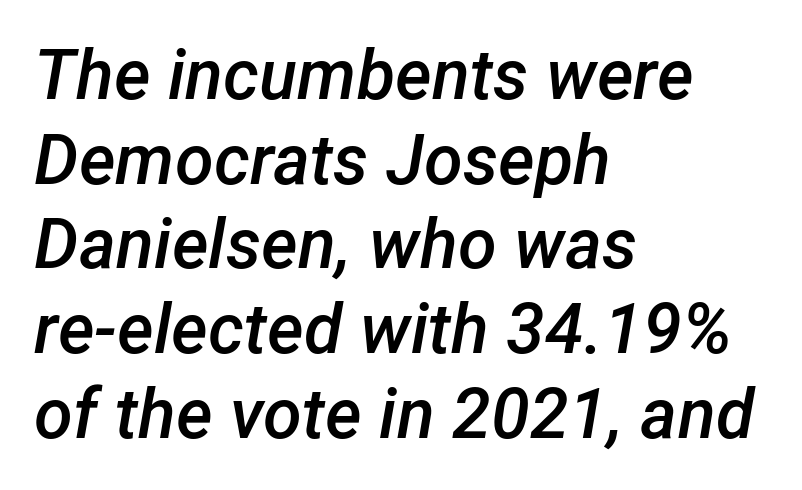
Q: Is the text bold? A: Semi-bold.
Q: Is the text italic (slanted)? A: Yes, it leans right by about 12 degrees.
Q: Is the text underlined? A: No.
Q: How is the paragraph aligned? A: Left-aligned.
Q: Is the spacing between letters normal or unusually wide? A: Normal.
Q: Width (condensed, normal, or wide)? A: Normal.
Q: Stroke contrast? A: Low.
Q: x-height? A: Medium.
Q: Monospaced? A: No.
